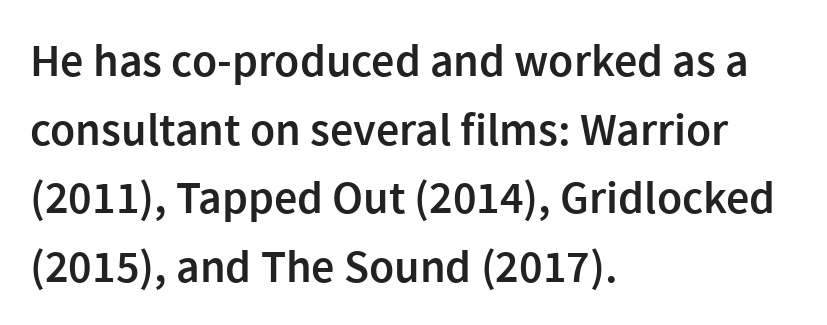
The image shows 46 px semibold sans-serif type, upright; set left-aligned, normal line spacing (1.49x), normal letter spacing, not underlined; a medium x-height.
